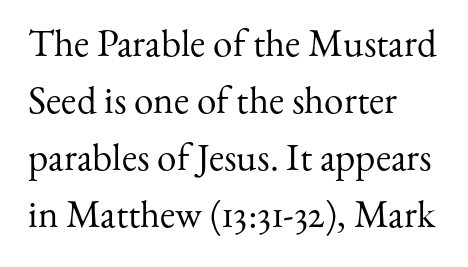
Q: Is the text bold? A: No.
Q: Is the text italic (slanted)? A: No, it is upright.
Q: Is the typeface a serif or a sans-serif typeface? A: Serif.
Q: Is the text underlined? A: No.
Q: How is the paragraph aligned? A: Left-aligned.
Q: Is the spacing between letters normal or unusually wide? A: Normal.
Q: Is the spacing between lines tight, normal or loose? A: Normal.
Q: Width (condensed, normal, or wide)? A: Normal.
Q: Stroke contrast? A: Medium.
Q: x-height? A: Small.
Q: Monospaced? A: No.
